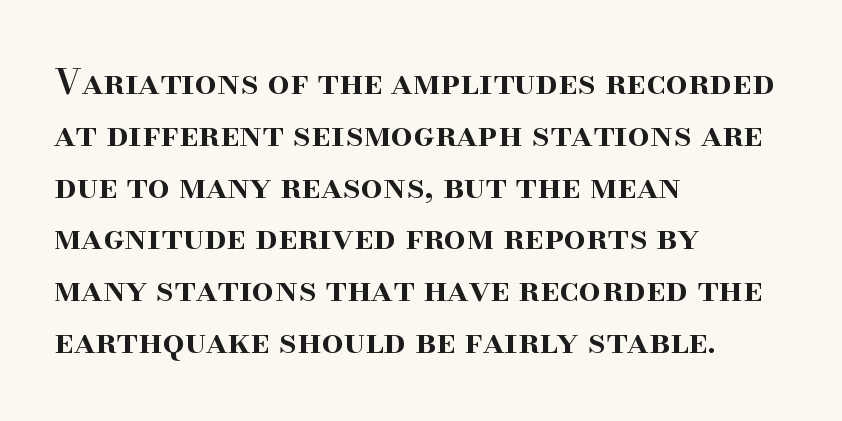
The image shows 35 px semibold serif type, upright; set left-aligned, normal line spacing (1.48x), normal letter spacing, not underlined; high stroke contrast and a small x-height.
